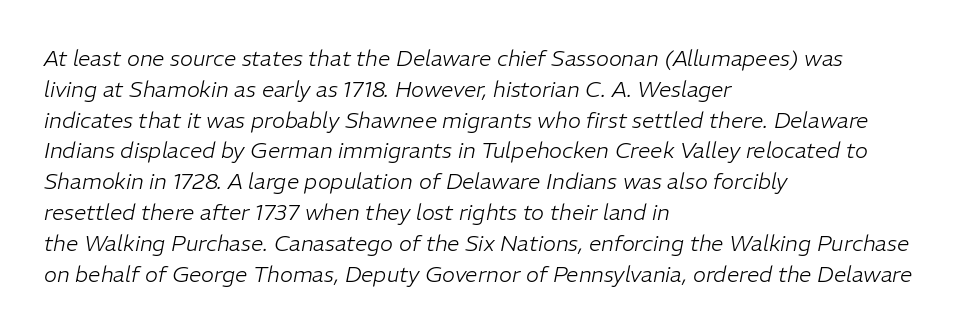
Compared with a centered layout, this one pins lines to the left instead. Stem width sits at or under what a default text font uses. Observe the ordinary spacing: letters are neighbours, not strangers. Horizontal bands of white between lines are of average thickness.
